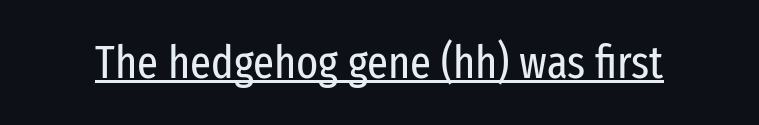
Q: Is the text bold? A: No.
Q: Is the text italic (slanted)? A: No, it is upright.
Q: Is the typeface a serif or a sans-serif typeface? A: Sans-serif.
Q: Is the text underlined? A: Yes.
Q: Is the spacing between letters normal or unusually wide? A: Normal.
Q: Width (condensed, normal, or wide)? A: Condensed.
Q: Stroke contrast? A: Low.
Q: x-height? A: Medium.
Q: Monospaced? A: No.
